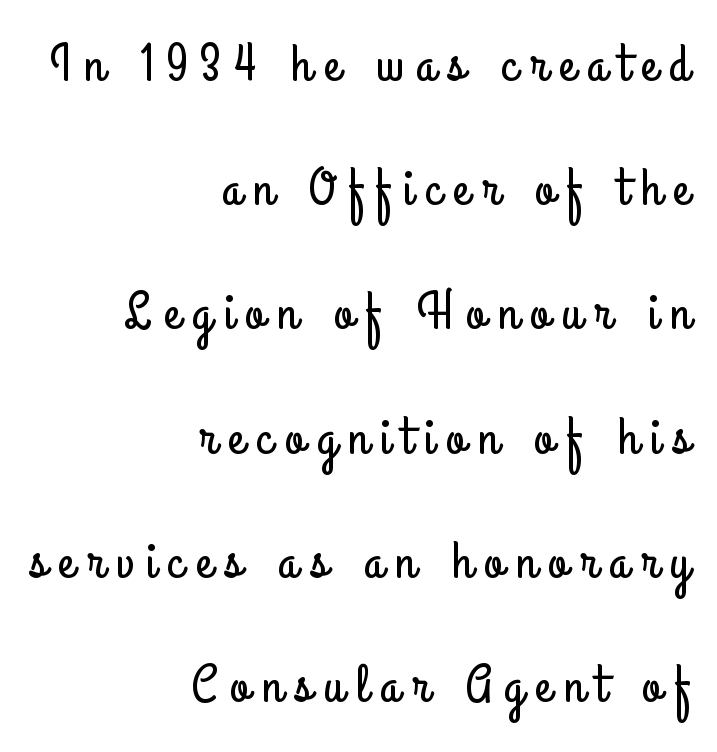
The letters advance in unequal steps, a hallmark of proportional type. Any mark beneath the type? The region is blank. All the whitespace from short lines collects on the left. Type style note: lacks serifs.
